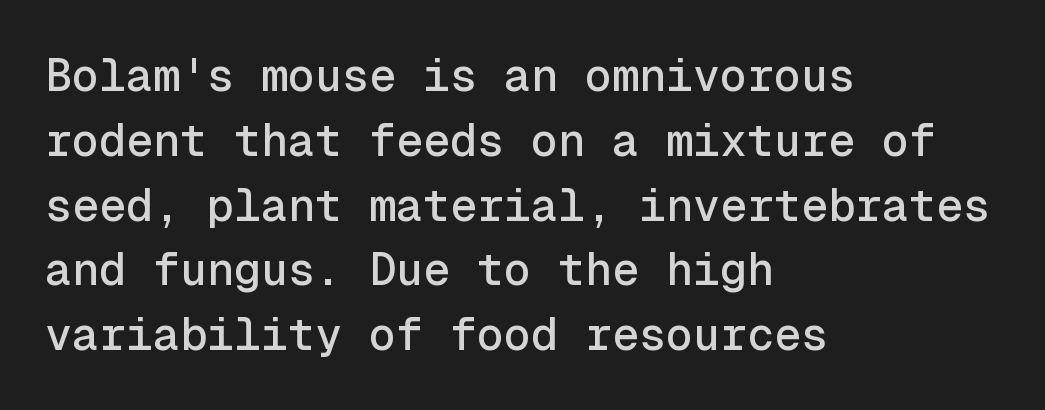
Fixed-width glyphs throughout — classic coding-font behaviour. These lines were composed using upright roman letters. In terms of letterform style, serifs are entirely absent. Words float on clear page, feet unadorned. A normal amount of white space separates one row of letters from the next.
